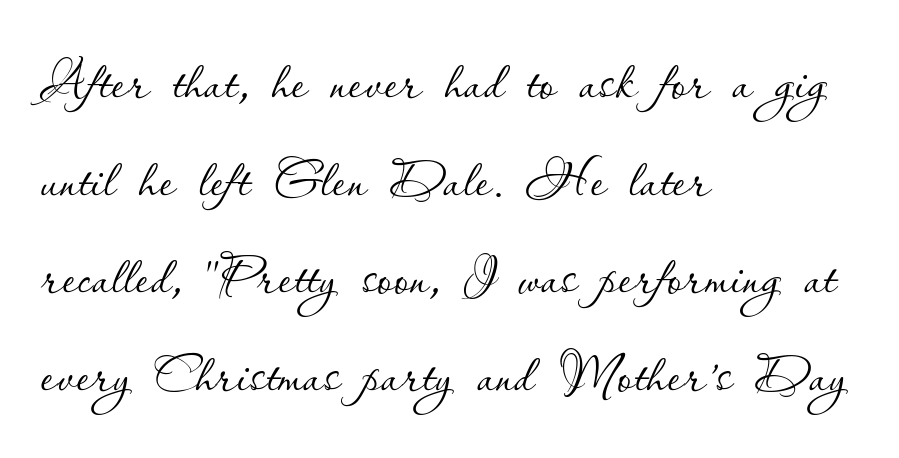
The characters are drawn with everyday or finer stroke widths. Whoever set this chose a conventional vertical rhythm. The face used here is proportionally spaced, like ordinary book or web type. The area under the type is left untouched.
